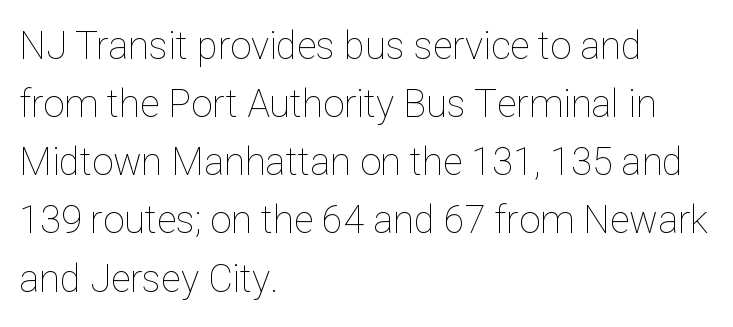
Q: Is the text bold? A: No.
Q: Is the text italic (slanted)? A: No, it is upright.
Q: Is the text underlined? A: No.
Q: How is the paragraph aligned? A: Left-aligned.
Q: Is the spacing between letters normal or unusually wide? A: Normal.
Q: Is the spacing between lines tight, normal or loose? A: Normal.
Q: Width (condensed, normal, or wide)? A: Normal.
Q: Stroke contrast? A: Low.
Q: x-height? A: Medium.
Q: Monospaced? A: No.
